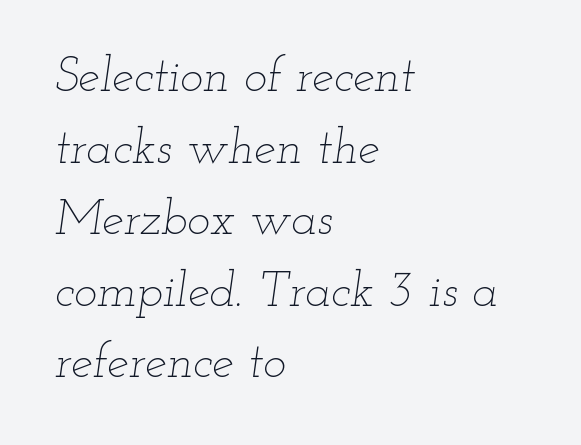
The image shows 49 px thin, wide type, italic (leaning right); set left-aligned, normal line spacing (1.46x), normal letter spacing, not underlined; low stroke contrast and a small x-height.
